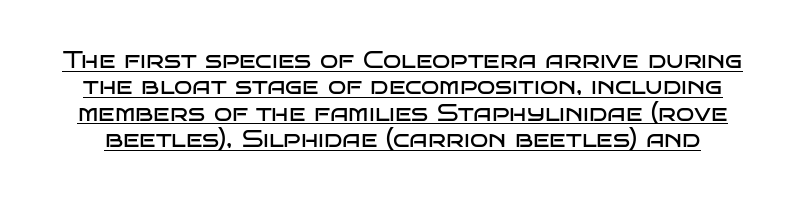
You can see a thin bar hugging the bottom of the glyphs. Vertical spacing — tight. The lettering stays uniformly vertical, giving the passage a roman look. The passage shown has conventional tracking throughout.
